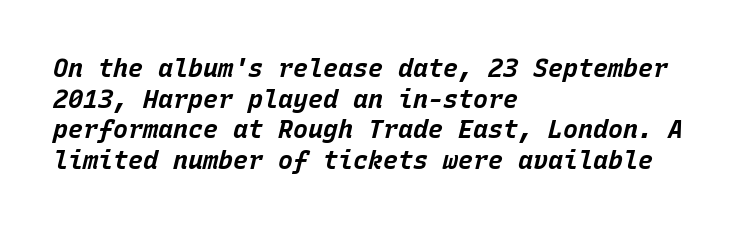
The image shows 25 px bold type, italic (leaning right); set left-aligned, line spacing 1.23x, normal letter spacing, not underlined.
